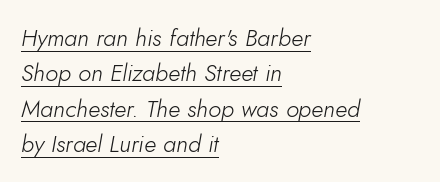
Decoration check: the copy is underlined. Look at the tracking — it's just the regular setting, nothing added. The font sits on the lighter half of the weight spectrum, regular included. Notice how descenders clear the ascenders below comfortably — that's standard leading.
